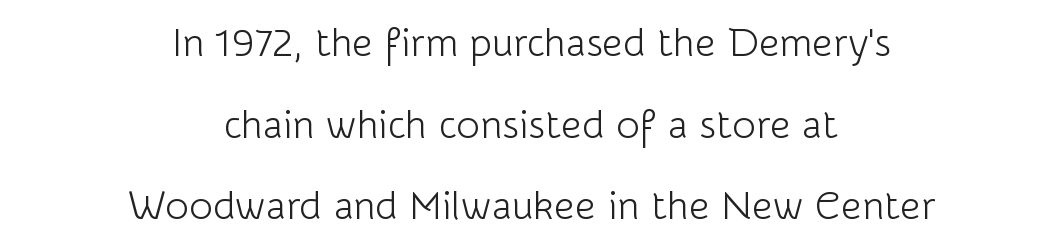
{"serif": "no", "italic": "no", "bold": "no", "weight": "light", "width": "normal", "stroke_contrast": "low", "x_height": "medium", "monospaced": "no", "underline": "no", "align": "center", "line_spacing": "loose", "line_spacing_ratio": 2.04, "letter_spacing": "normal", "letter_spacing_em": 0.0, "glyph_px": 40}
